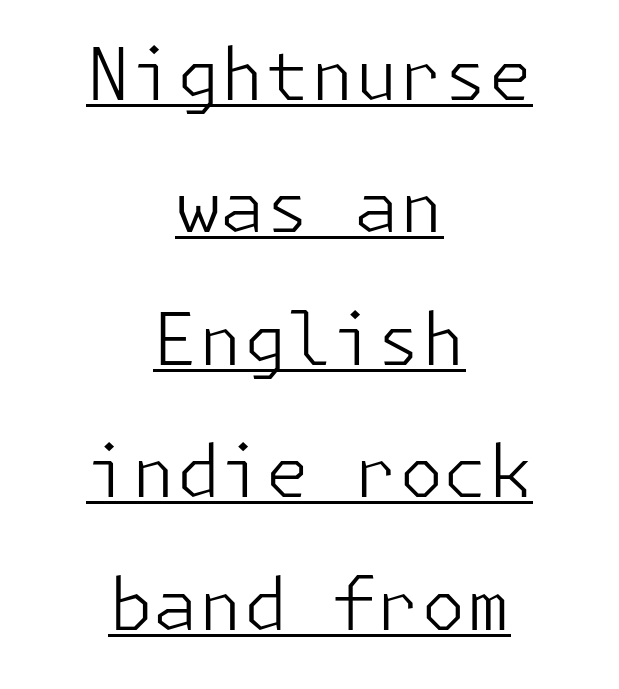
{"serif": "no", "italic": "no", "bold": "no", "weight": "light", "width": "normal", "stroke_contrast": "low", "x_height": "medium", "underline": "yes", "align": "center", "line_spacing_ratio": 1.84, "letter_spacing": "normal", "letter_spacing_em": 0.0, "glyph_px": 72}
